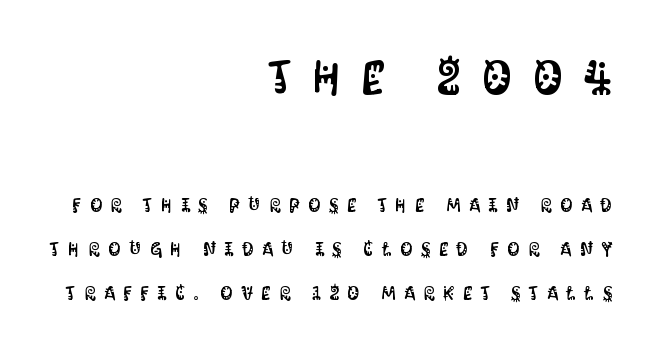
{"serif": "no", "italic": "no", "width": "condensed", "stroke_contrast": "medium", "x_height": "large", "monospaced": "no", "underline": "no", "align": "right", "line_spacing": "loose", "line_spacing_ratio": 2.32, "letter_spacing": "wide", "letter_spacing_em": 0.45, "larger_block": "first", "size_ratio": 2.47, "glyph_px": 47}
